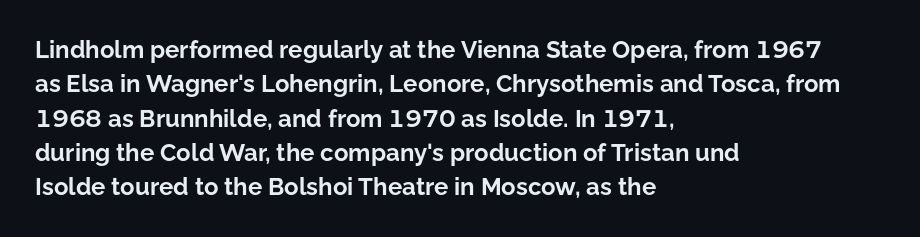
Q: Is the text bold? A: Yes.
Q: Is the text italic (slanted)? A: No, it is upright.
Q: Is the text underlined? A: No.
Q: How is the paragraph aligned? A: Left-aligned.
Q: Is the spacing between letters normal or unusually wide? A: Normal.
Q: Is the spacing between lines tight, normal or loose? A: Normal.
